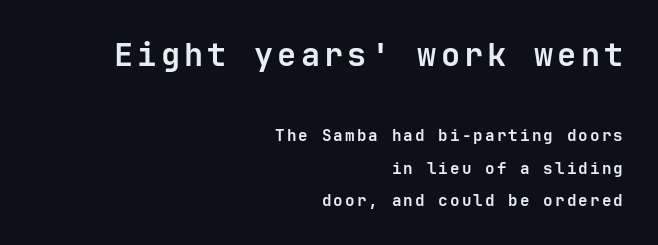
The glyphs in this specimen are sans serif. Compare the two chunks: the upper has the greater cap height. Is there much room between lines? Yes — plenty of vertical air separates them. What weight is shown? A full bold with thick strokes. Do the letters lean? They stand straight.
